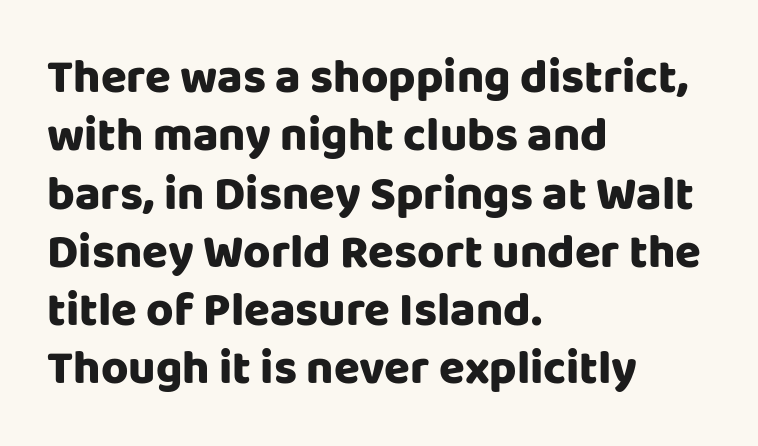
{"serif": "no", "italic": "no", "width": "normal", "stroke_contrast": "low", "x_height": "large", "monospaced": "no", "underline": "no", "align": "left", "line_spacing_ratio": 1.24, "letter_spacing": "normal", "letter_spacing_em": 0.0, "glyph_px": 47}
